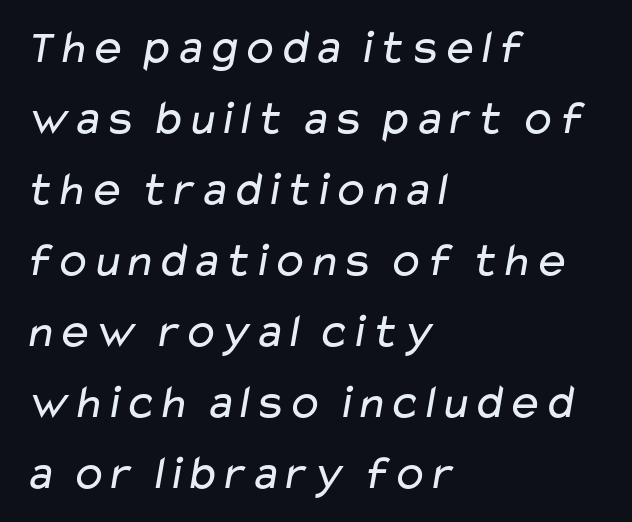
The ragged edge is on the right, which tells us the setting is flush left. The rendering uses natural spacing where letterforms have individual widths. Counters stay open thanks to moderate or lighter strokes. Standard letterfit; no display-style spreading of the glyphs. Students, observe: this is what conventionally led text looks like. Note: no serifs on the glyphs.
